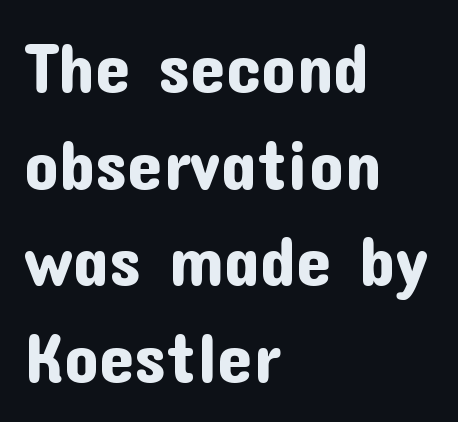
Do the characters align in a grid? No, the font is proportional. This is sans-serif lettering, the kind often seen on screens and signage. Vertical spacing — default. Rendered with straight, roman letterforms. Spacing between characters is what you'd get straight out of the box.
